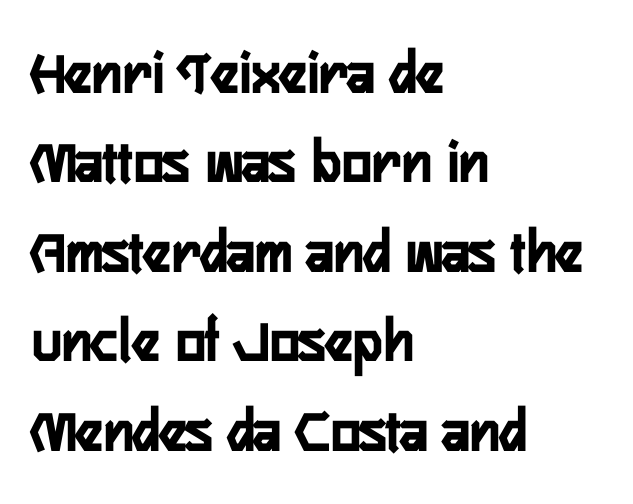
Q: Is the text italic (slanted)? A: No, it is upright.
Q: Is the typeface a serif or a sans-serif typeface? A: Sans-serif.
Q: Is the text underlined? A: No.
Q: How is the paragraph aligned? A: Left-aligned.
Q: Is the spacing between letters normal or unusually wide? A: Normal.
Q: Is the spacing between lines tight, normal or loose? A: Normal.
Q: Width (condensed, normal, or wide)? A: Condensed.
Q: Stroke contrast? A: Low.
Q: x-height? A: Medium.
Q: Monospaced? A: No.
